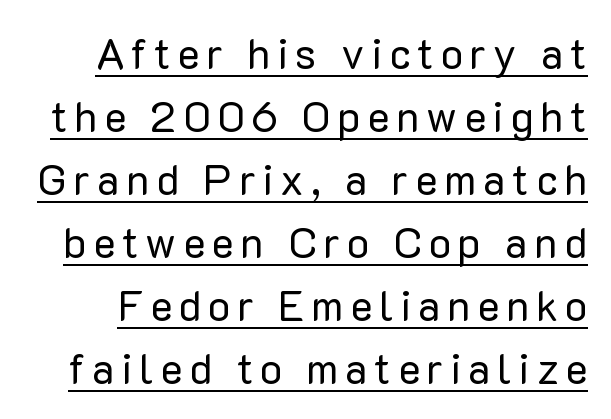
The image shows 42 px regular-weight sans-serif type, upright; set normal line spacing (1.5x), underlined; low stroke contrast and a medium x-height.
